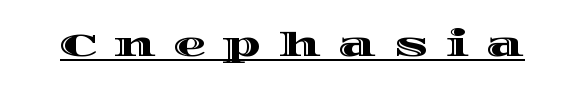
Posture: straight, roman, zero tilt. Inter-character spacing is expanded well beyond the font's built-in metrics. You can see a thin bar hugging the bottom of the glyphs. Looks like regular typesetting: each glyph gets only the width it needs.
